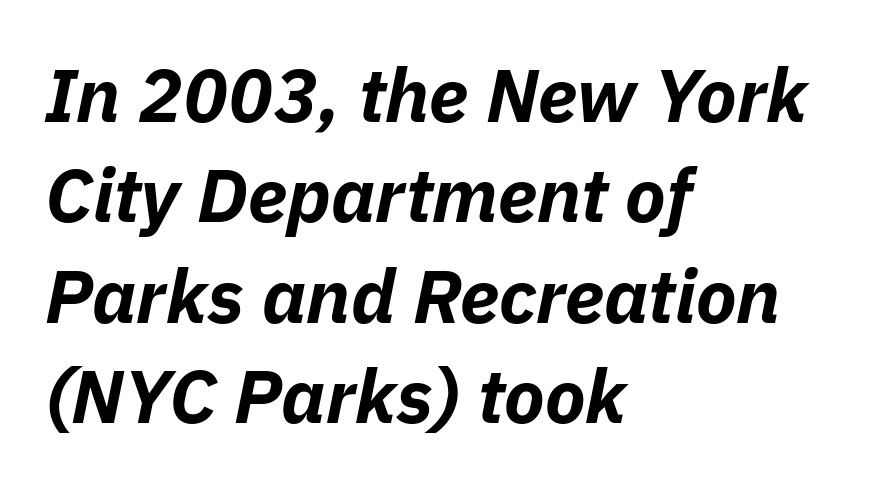
The typesetter chose a ragged-right arrangement here. The rendering keeps characters at their native spacing. Heft: maximum for text — a bold. Proportional: the letters do not fall into vertical columns. Only glyphs here, with clear space below each row. These lines sit exactly where default settings would place them.
